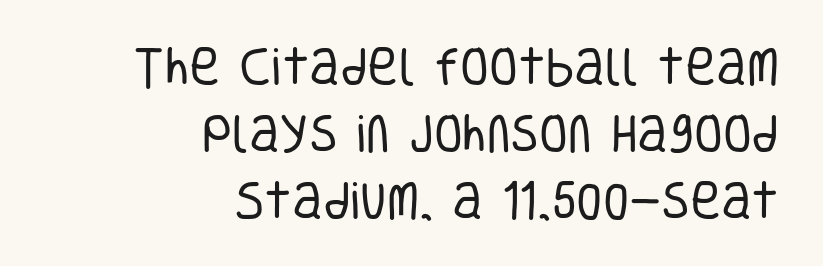
Q: Is the text bold? A: No.
Q: Is the text italic (slanted)? A: No, it is upright.
Q: Is the typeface a serif or a sans-serif typeface? A: Sans-serif.
Q: Is the text underlined? A: No.
Q: How is the paragraph aligned? A: Right-aligned.
Q: Is the spacing between letters normal or unusually wide? A: Normal.
Q: Is the spacing between lines tight, normal or loose? A: Normal.
Q: Width (condensed, normal, or wide)? A: Condensed.
Q: Stroke contrast? A: Low.
Q: x-height? A: Large.
Q: Monospaced? A: No.
